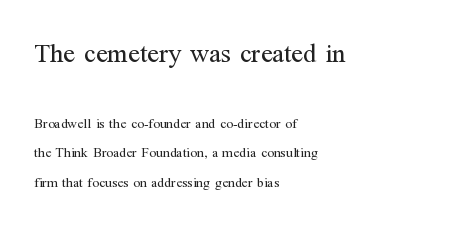
Q: Is the text bold? A: No.
Q: Is the text italic (slanted)? A: No, it is upright.
Q: Is the text underlined? A: No.
Q: How is the paragraph aligned? A: Left-aligned.
Q: Is the spacing between letters normal or unusually wide? A: Normal.
Q: Is the spacing between lines tight, normal or loose? A: Loose.
Q: Which block of text is set in a larger size, the first (top) or the second (bottom)? A: The first (top) one.
